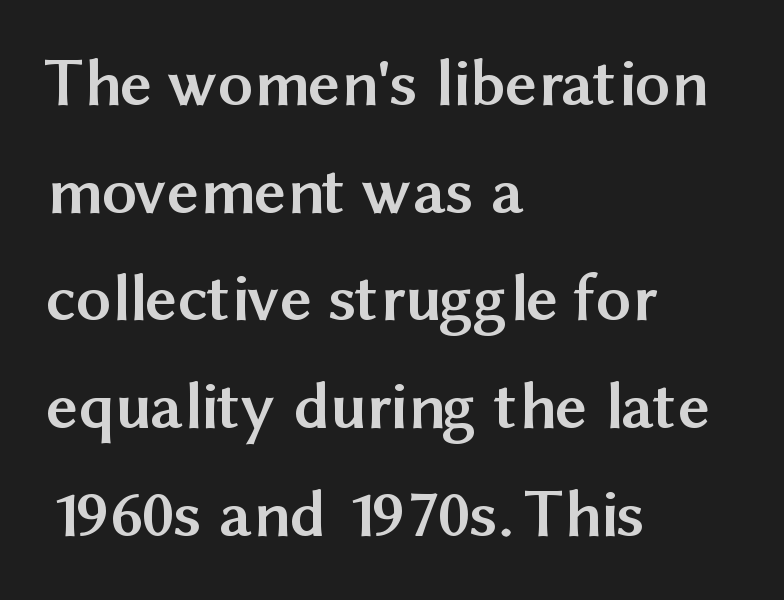
Each word holds together tightly as a unit, with standard inter-letter gaps. Notice how the passage keeps a crisp vertical edge on the left only. Typographic density is high because the face is bold. The letters stand upright; this is a roman face.
